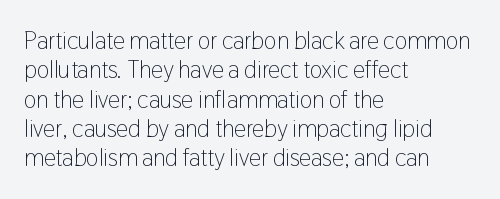
Q: Is the text bold? A: No.
Q: Is the text italic (slanted)? A: No, it is upright.
Q: Is the text underlined? A: No.
Q: How is the paragraph aligned? A: Left-aligned.
Q: Is the spacing between letters normal or unusually wide? A: Normal.
